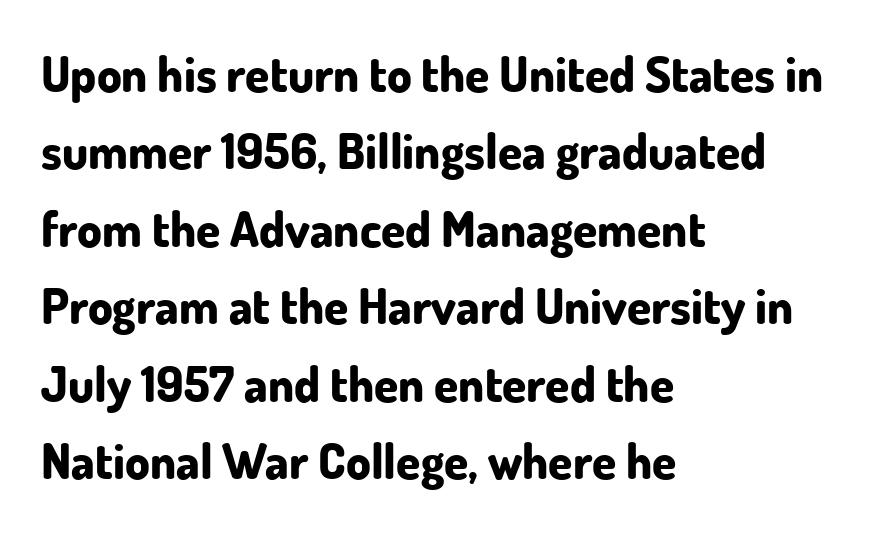
Q: Is the text bold? A: Yes.
Q: Is the text italic (slanted)? A: No, it is upright.
Q: Is the typeface a serif or a sans-serif typeface? A: Sans-serif.
Q: Is the text underlined? A: No.
Q: How is the paragraph aligned? A: Left-aligned.
Q: Is the spacing between letters normal or unusually wide? A: Normal.
Q: Is the spacing between lines tight, normal or loose? A: Normal.
Q: Width (condensed, normal, or wide)? A: Normal.
Q: Stroke contrast? A: Low.
Q: x-height? A: Small.
Q: Monospaced? A: No.
